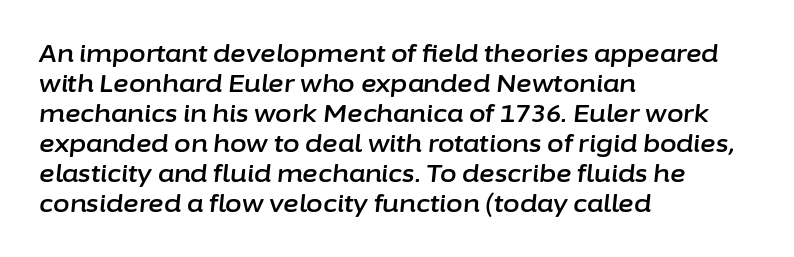
One glance says typical: line gaps are just what's usual. Letters rest on an invisible, unmarked baseline. This sample uses an oblique cut, with every glyph tilted off the vertical. Reading down the block, your eye returns to a fixed left position each line.
